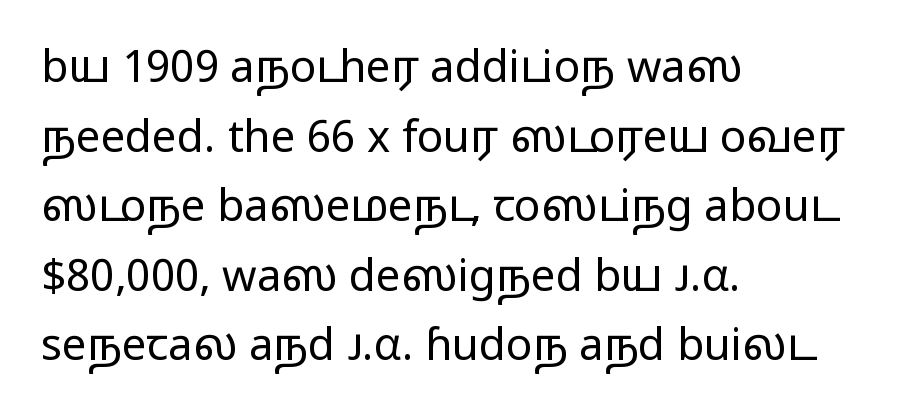
{"serif": "no", "italic": "no", "bold": "no", "weight": "regular", "width": "wide", "stroke_contrast": "low", "x_height": "medium", "monospaced": "no", "underline": "no", "align": "left", "line_spacing": "normal", "line_spacing_ratio": 1.58, "letter_spacing": "normal", "letter_spacing_em": 0.0, "glyph_px": 44}
